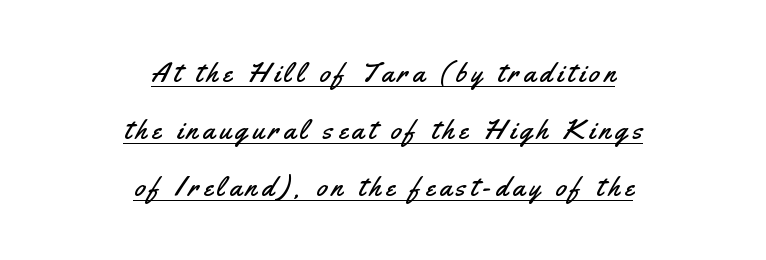
These lines are centered, leaving both edges ragged. Does a line run under the words? Yes, clearly. Each letter keeps its own natural width here, so spacing adapts to shape. Airy leading. Look at the bottom of the vertical strokes: they stop flat, with no serifs.
